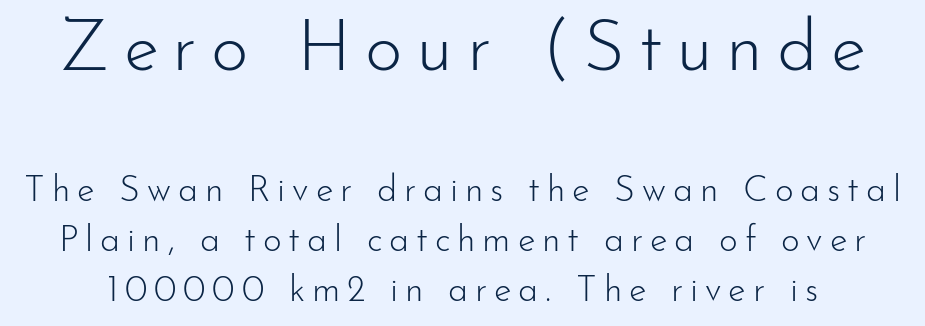
Q: Is the text bold? A: No.
Q: Is the text italic (slanted)? A: No, it is upright.
Q: Is the typeface a serif or a sans-serif typeface? A: Sans-serif.
Q: Is the text underlined? A: No.
Q: Is the spacing between lines tight, normal or loose? A: Normal.
Q: Which block of text is set in a larger size, the first (top) or the second (bottom)? A: The first (top) one.
Q: Width (condensed, normal, or wide)? A: Normal.
Q: Stroke contrast? A: Low.
Q: x-height? A: Small.
Q: Monospaced? A: No.
